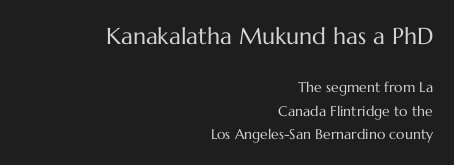
Q: Is the text bold? A: No.
Q: Is the text italic (slanted)? A: No, it is upright.
Q: Is the text underlined? A: No.
Q: How is the paragraph aligned? A: Right-aligned.
Q: Is the spacing between letters normal or unusually wide? A: Normal.
Q: Is the spacing between lines tight, normal or loose? A: Normal.
Q: Which block of text is set in a larger size, the first (top) or the second (bottom)? A: The first (top) one.
